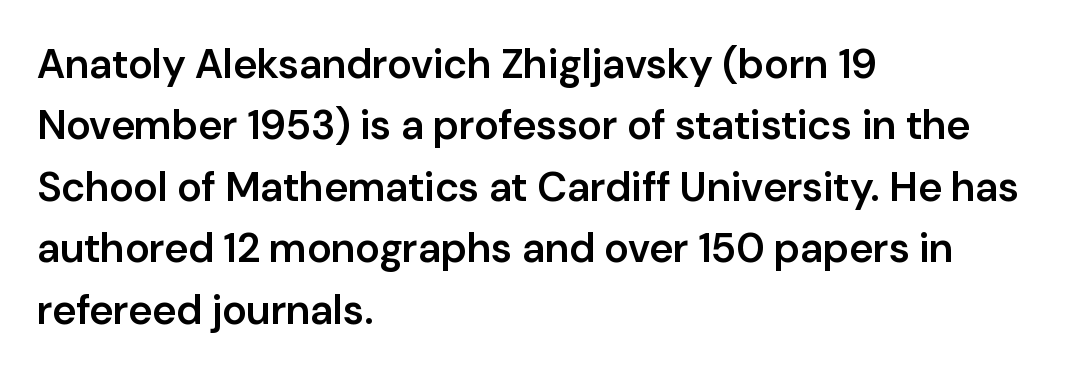
Reading down the block, your eye returns to a fixed left position each line. The passage shown is typeset with a sans-serif family. The letters sit at their default tracking, neither squeezed nor spread. Slightly chunky letters — semibold, I'd say, not full bold. Beneath every word, the page is bare.
